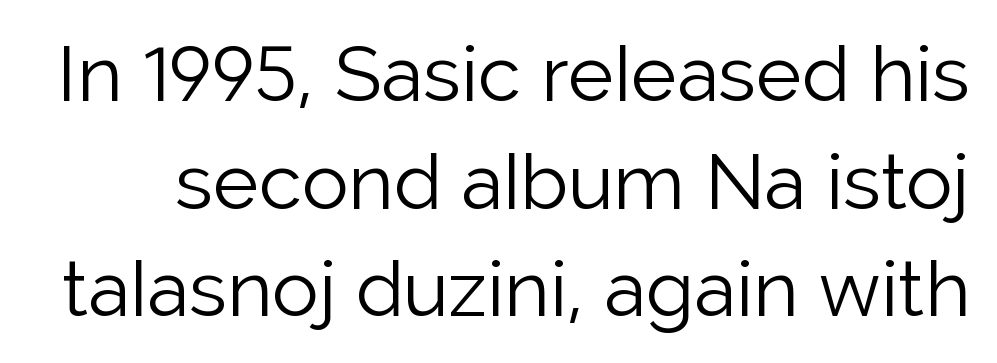
The image shows 78 px light sans-serif type, upright; set normal line spacing (1.38x), normal letter spacing, not underlined; low stroke contrast and a medium x-height.
